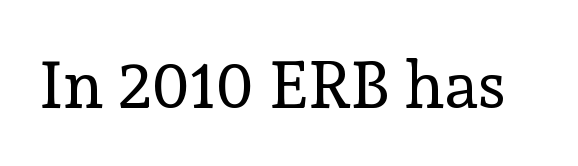
On a weight scale, this lands at 450 or below. Nope, not italic — everything's standing straight. The characters display serif detailing at their extremities. The rendering uses natural spacing where letterforms have individual widths. Descenders hang freely into open space. Standard letterfit; no display-style spreading of the glyphs.
